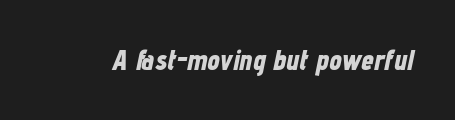
{"italic": "yes", "lean": "right", "slant_degrees": 12, "bold": "yes", "weight": "bold", "width": "condensed", "stroke_contrast": "low", "x_height": "medium", "monospaced": "no", "underline": "no", "letter_spacing": "normal", "letter_spacing_em": 0.0, "glyph_px": 28}
